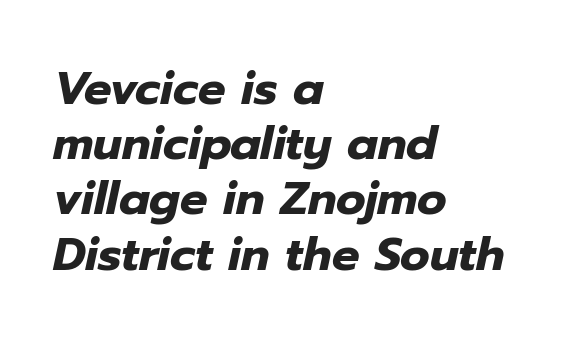
Q: Is the text bold? A: Yes.
Q: Is the text italic (slanted)? A: Yes, it leans right by about 12 degrees.
Q: Is the text underlined? A: No.
Q: How is the paragraph aligned? A: Left-aligned.
Q: Is the spacing between letters normal or unusually wide? A: Normal.
Q: Width (condensed, normal, or wide)? A: Normal.
Q: Stroke contrast? A: Low.
Q: x-height? A: Medium.
Q: Monospaced? A: No.
